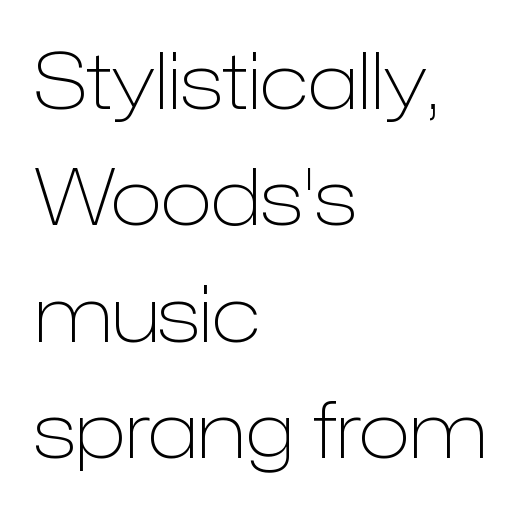
The image shows 77 px light sans-serif type, upright; set left-aligned, normal line spacing (1.51x), normal letter spacing, not underlined; low stroke contrast and a medium x-height.
